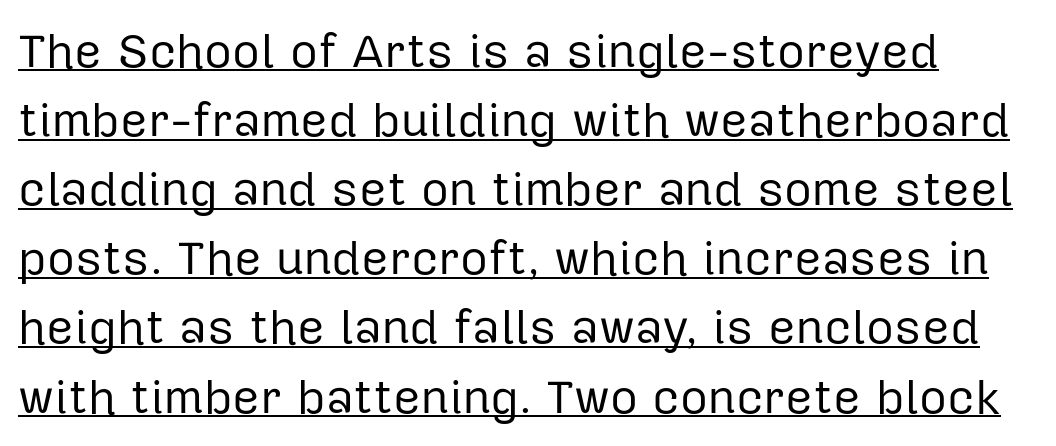
The image shows 48 px regular-weight sans-serif type, upright; set normal line spacing (1.44x), normal letter spacing, underlined; low stroke contrast and a medium x-height.
